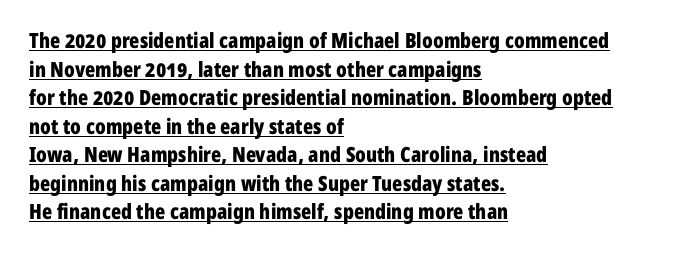
Q: Is the text bold? A: Yes.
Q: Is the text italic (slanted)? A: No, it is upright.
Q: Is the text underlined? A: Yes.
Q: How is the paragraph aligned? A: Left-aligned.
Q: Is the spacing between letters normal or unusually wide? A: Normal.
Q: Is the spacing between lines tight, normal or loose? A: Normal.
